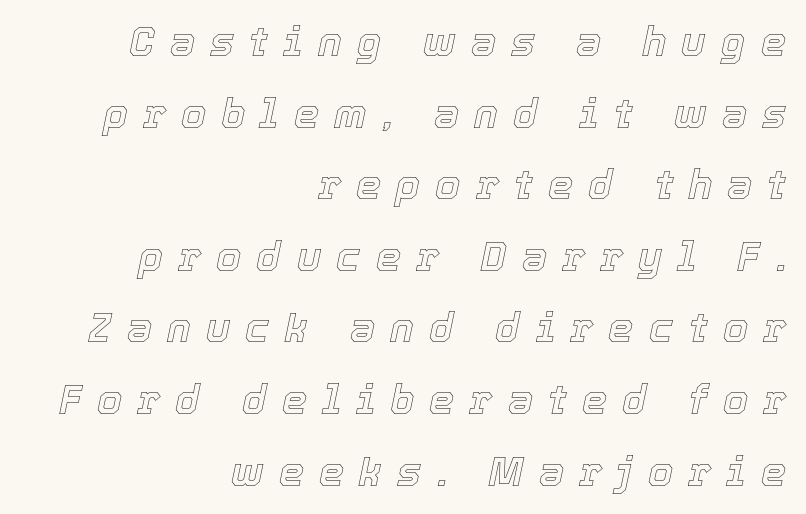
Q: Is the text italic (slanted)? A: Yes, it leans right by about 12 degrees.
Q: Is the text underlined? A: No.
Q: How is the paragraph aligned? A: Right-aligned.
Q: Is the spacing between letters normal or unusually wide? A: Unusually wide.
Q: Width (condensed, normal, or wide)? A: Normal.
Q: x-height? A: Medium.
Q: Monospaced? A: No.
